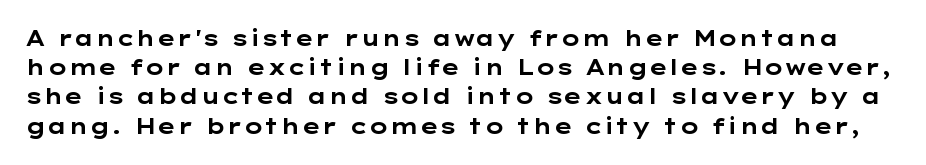
The letters are bold, with thick, heavy strokes. The vertical gap from one line to the next is medium. The passage shown is not underscored anywhere. Observe the ordinary spacing: letters are neighbours, not strangers. Every character sits straight up, as roman type does.
